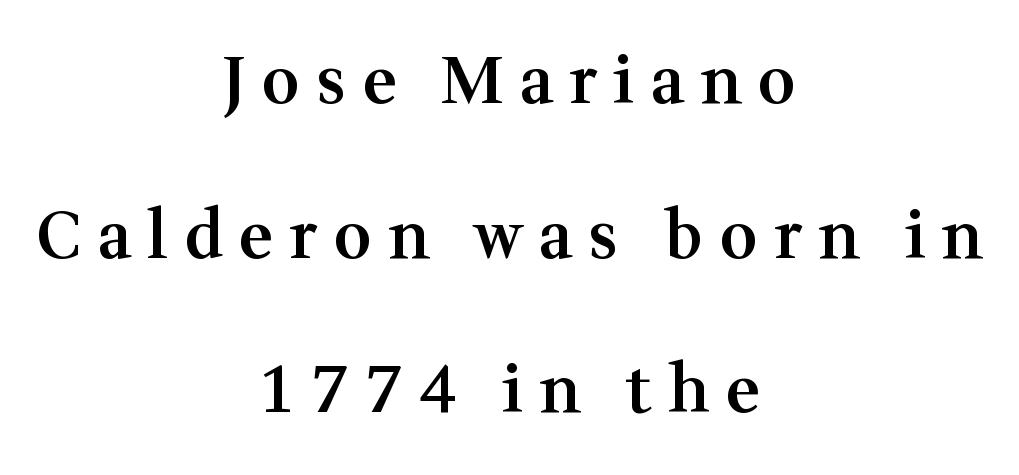
{"serif": "yes", "italic": "no", "bold": "semi", "weight": "semibold", "width": "normal", "stroke_contrast": "medium", "x_height": "medium", "monospaced": "no", "underline": "no", "align": "center", "line_spacing": "loose", "line_spacing_ratio": 2.38, "letter_spacing": "wide", "letter_spacing_em": 0.25, "glyph_px": 65}
